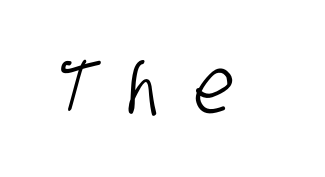
The face used here is a sans, in the tradition of grotesques and geometrics. Plain, unruled lines of type. Looks like regular typesetting: each glyph gets only the width it needs. How are the letters spaced? Widely, with obvious added tracking.
